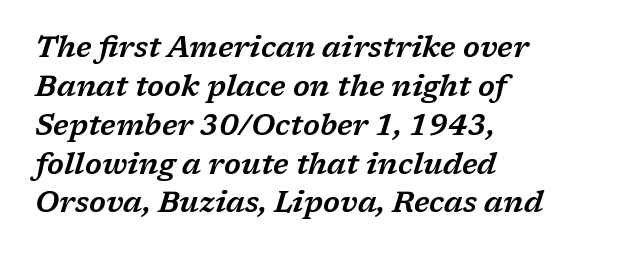
The image shows 29 px wide serif type, italic (leaning right); set left-aligned, normal line spacing (1.34x), normal letter spacing, not underlined; low stroke contrast and a medium x-height.
